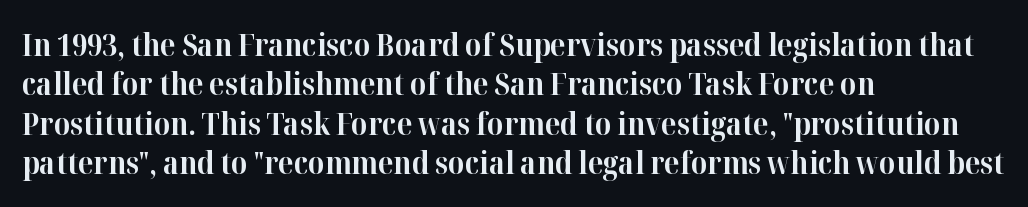
Q: Is the text bold? A: Yes.
Q: Is the text italic (slanted)? A: No, it is upright.
Q: Is the typeface a serif or a sans-serif typeface? A: Serif.
Q: Is the text underlined? A: No.
Q: How is the paragraph aligned? A: Left-aligned.
Q: Is the spacing between letters normal or unusually wide? A: Normal.
Q: Is the spacing between lines tight, normal or loose? A: Normal.
Q: Width (condensed, normal, or wide)? A: Normal.
Q: Stroke contrast? A: High.
Q: x-height? A: Medium.
Q: Monospaced? A: No.
